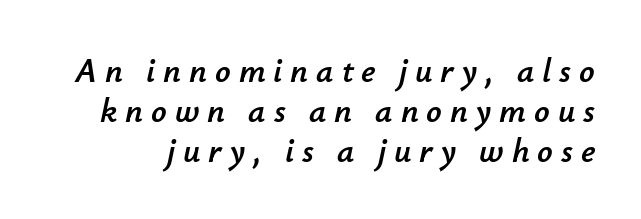
The image shows 34 px text type, italic (leaning right); set line spacing 1.18x, unusually wide letter spacing (+0.23 em), not underlined; low stroke contrast and a small x-height.
